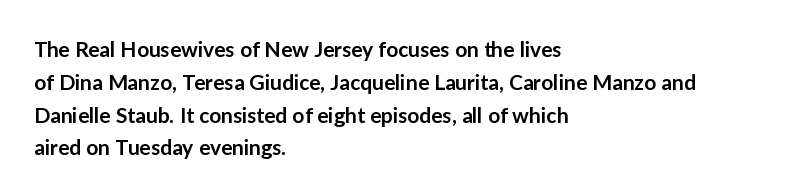
The image shows 21 px text type, upright; set left-aligned, normal line spacing (1.56x), normal letter spacing, not underlined.
